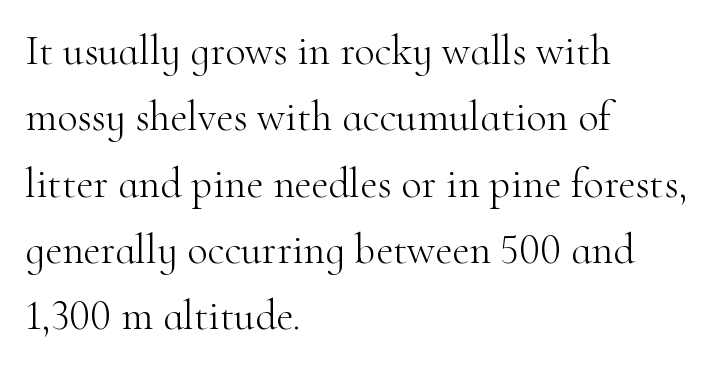
{"serif": "yes", "italic": "no", "bold": "no", "weight": "light", "width": "normal", "stroke_contrast": "high", "x_height": "small", "monospaced": "no", "underline": "no", "align": "left", "line_spacing": "normal", "line_spacing_ratio": 1.58, "letter_spacing": "normal", "letter_spacing_em": 0.0, "glyph_px": 42}
